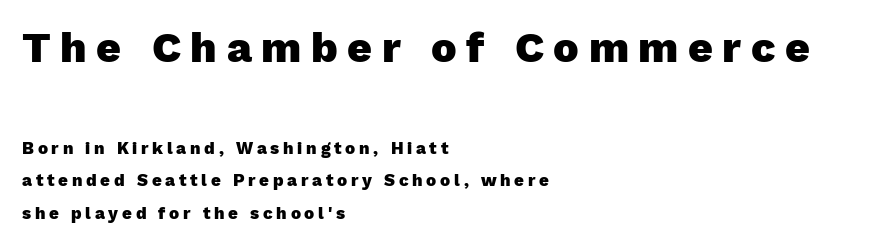
Q: Is the text bold? A: Yes.
Q: Is the text italic (slanted)? A: No, it is upright.
Q: Is the typeface a serif or a sans-serif typeface? A: Sans-serif.
Q: Is the text underlined? A: No.
Q: How is the paragraph aligned? A: Left-aligned.
Q: Is the spacing between letters normal or unusually wide? A: Unusually wide.
Q: Is the spacing between lines tight, normal or loose? A: Loose.
Q: Which block of text is set in a larger size, the first (top) or the second (bottom)? A: The first (top) one.
Q: Width (condensed, normal, or wide)? A: Normal.
Q: Stroke contrast? A: Low.
Q: x-height? A: Medium.
Q: Monospaced? A: No.
